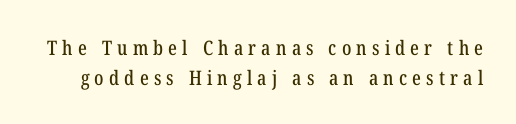
{"italic": "no", "underline": "no", "line_spacing": "normal", "line_spacing_ratio": 1.49, "letter_spacing": "wide", "letter_spacing_em": 0.26, "glyph_px": 20}
